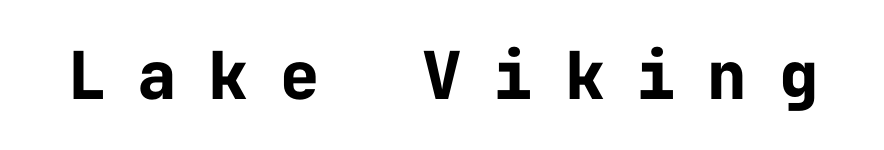
Students, this is bold: see how much ink each stroke carries. Each letter's strokes conclude bluntly, with no projecting serifs. Substantial extra tracking has been applied to these lines. The baseline area is clear. Designer's note — italics off, roman on.
